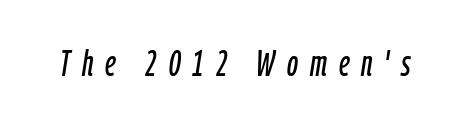
{"italic": "yes", "lean": "right", "slant_degrees": 9, "width": "condensed", "stroke_contrast": "low", "x_height": "medium", "monospaced": "no", "underline": "no", "letter_spacing": "wide", "letter_spacing_em": 0.33, "glyph_px": 36}
